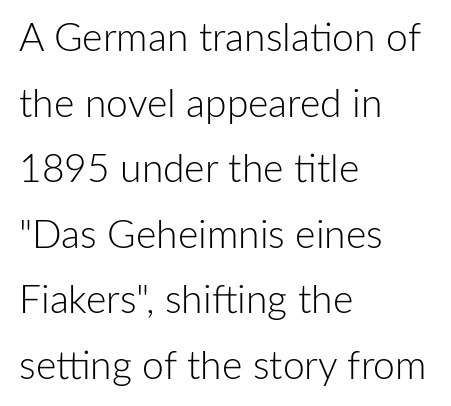
The leading is moderate, giving the passage an even texture. Observe the ordinary spacing: letters are neighbours, not strangers. Where is the straight margin? On the left. This sample uses an upright cut, with every glyph sitting square on the baseline. The rendering shows plain stroke endings on the letterforms — a sans-serif design. Letters have the restrained weight of plain body copy at most.
